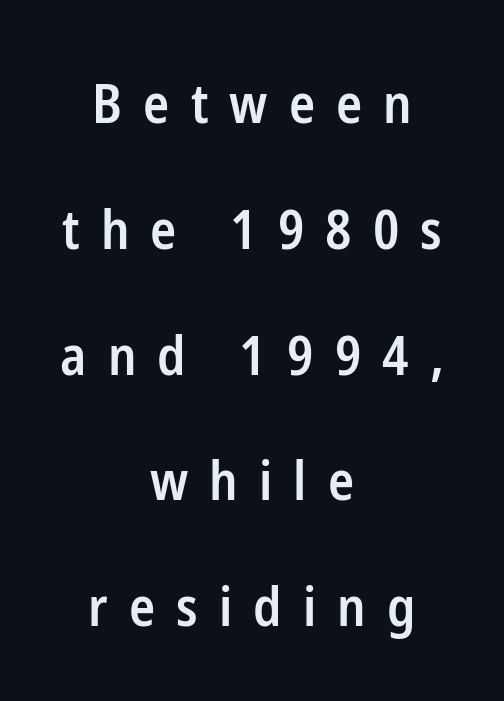
Spacing between characters has been opened up far beyond the box default. The rendering uses a large line-height, opening up the rows. This is moderately heavy type, rendered in semibold. The gap between lines stays unmarked. Visually the block forms a symmetrical silhouette, jagged on both flanks. This sample uses an upright cut, with every glyph sitting square on the baseline.
